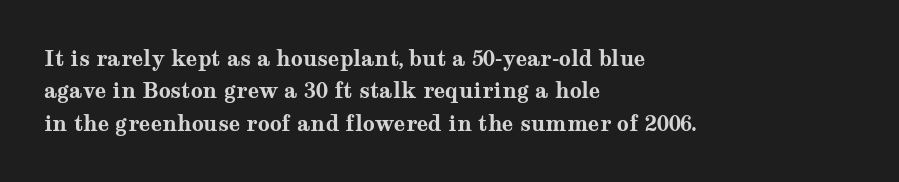
Unlike italic type, these characters show no tilt at all. Line starts are locked; line ends wander. Characters follow at the spacing the type designer built in. On the weight axis this lands at bold, roughly 700. The passage shown is not underscored anywhere.
